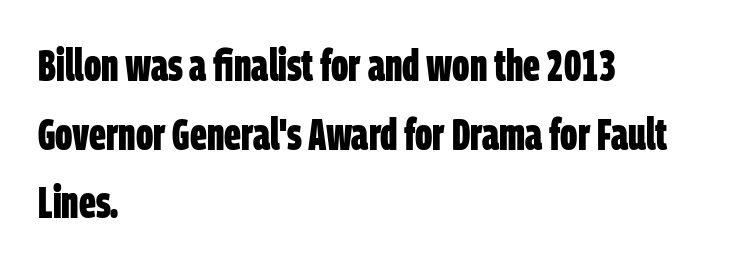
The typeface chosen for these lines omits serifs. Every row of glyphs begins at an identical x-position on the left. These lines carry a lot of weight — the face is fully bold. Character widths vary here, with narrow letters taking less room than wide ones.
